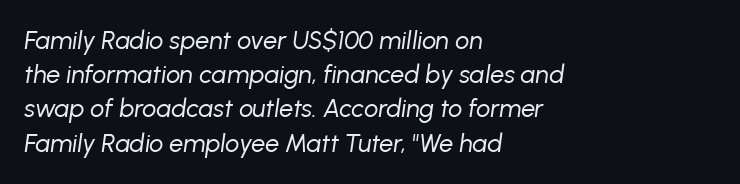
Visually the block forms a straight wall on the left and a jagged coastline on the right. The whole block is typeset with a tilt. Decoration check: the copy has no underline. The face used here is rendered with its standard letterfit. The passage shown is not bold in any degree.
